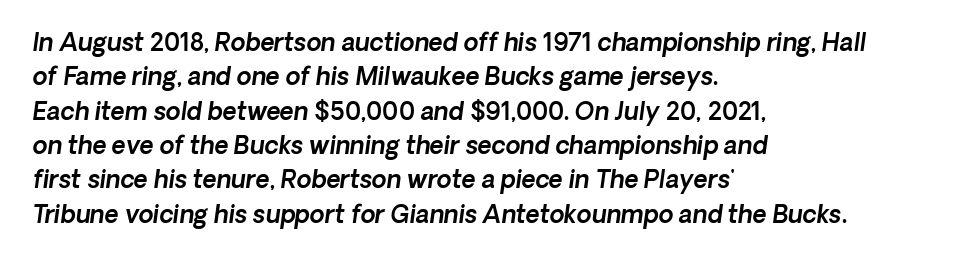
Q: Is the text italic (slanted)? A: Yes, it leans right by about 8 degrees.
Q: Is the text underlined? A: No.
Q: How is the paragraph aligned? A: Left-aligned.
Q: Is the spacing between letters normal or unusually wide? A: Normal.
Q: Is the spacing between lines tight, normal or loose? A: Normal.
